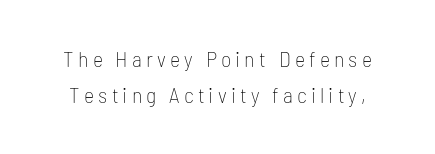
Decoration check: the copy has no underline. The strokes are not fattened; the text isn't bold. No italicization has been applied; the sample stays upright. The leading is moderate, giving the passage an even texture.
